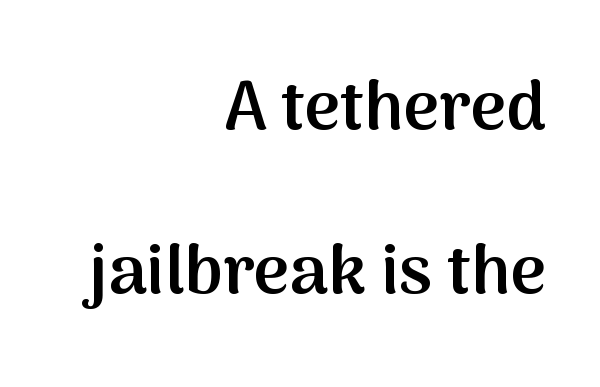
The image shows 69 px semibold sans-serif type, upright; set right-aligned, loose line spacing (2.38x), normal letter spacing, not underlined; medium stroke contrast and a medium x-height.
